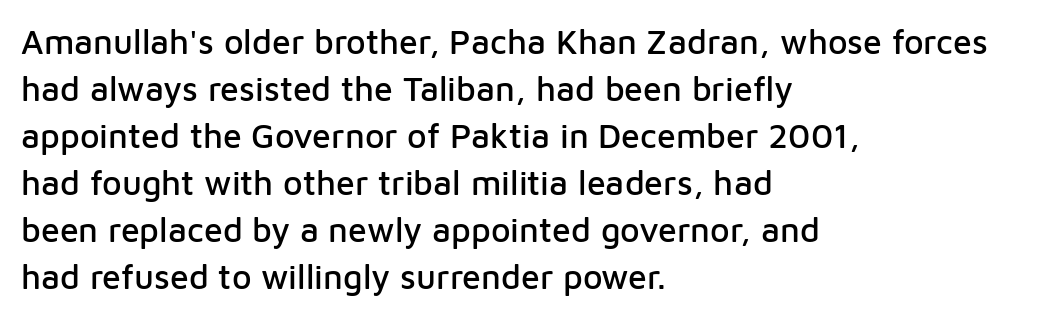
The designer left line spacing at the default. Think of a printed novel: that variable character pitch is what you see here. Ordinary non-slanted type is in use. Words float on clear page, feet unadorned.
